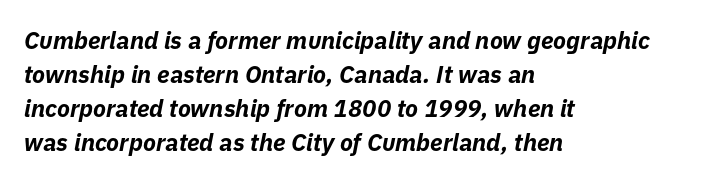
{"italic": "yes", "lean": "right", "slant_degrees": 11, "bold": "yes", "underline": "no", "align": "left", "line_spacing": "normal", "line_spacing_ratio": 1.41, "letter_spacing": "normal", "letter_spacing_em": 0.0, "glyph_px": 24}
